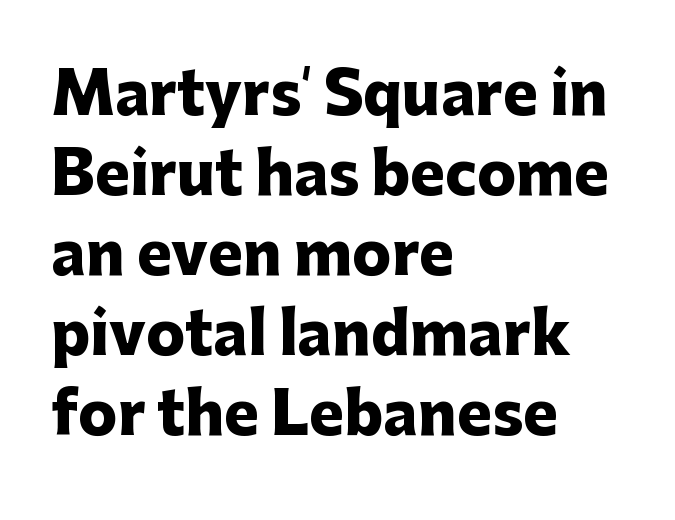
The image shows 58 px heavy sans-serif type, upright; set left-aligned, normal line spacing (1.38x), normal letter spacing, not underlined; low stroke contrast and a medium x-height.
